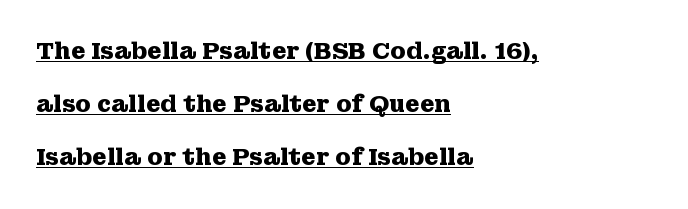
Q: Is the text bold? A: Yes.
Q: Is the text italic (slanted)? A: No, it is upright.
Q: Is the text underlined? A: Yes.
Q: How is the paragraph aligned? A: Left-aligned.
Q: Is the spacing between letters normal or unusually wide? A: Normal.
Q: Is the spacing between lines tight, normal or loose? A: Loose.
